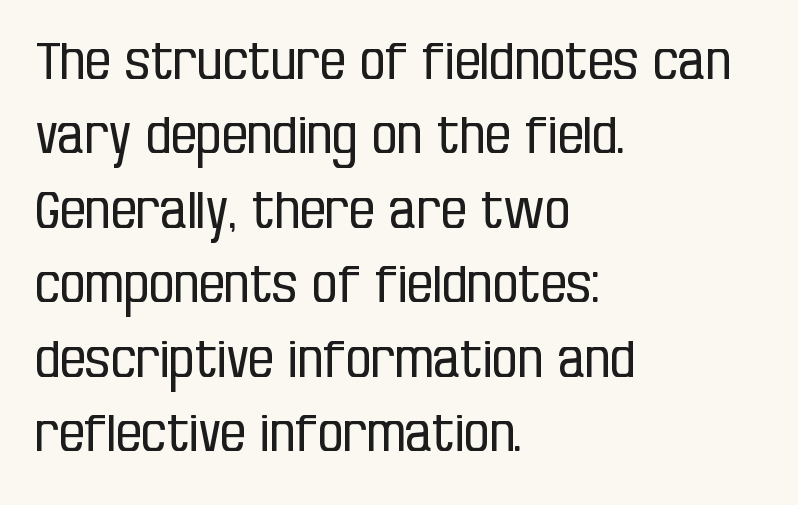
Interline gaps are of average width in this sample. Are there feet on the stems? There aren't — it's a sans. The typesetter chose a ragged-right arrangement here. Check the space under the baseline: it is left empty.
